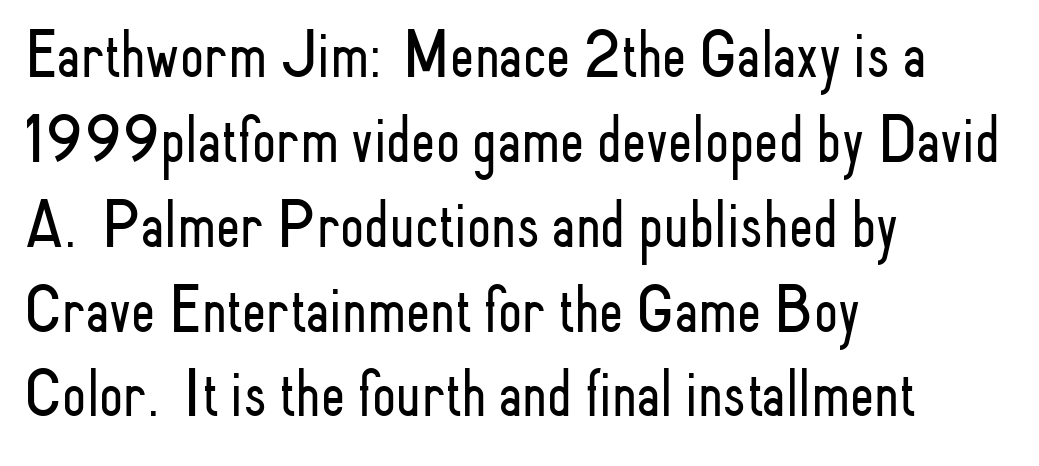
{"serif": "no", "italic": "no", "bold": "no", "weight": "light", "width": "condensed", "stroke_contrast": "low", "x_height": "small", "monospaced": "no", "underline": "no", "align": "left", "line_spacing_ratio": 1.23, "letter_spacing": "normal", "letter_spacing_em": 0.0, "glyph_px": 69}
